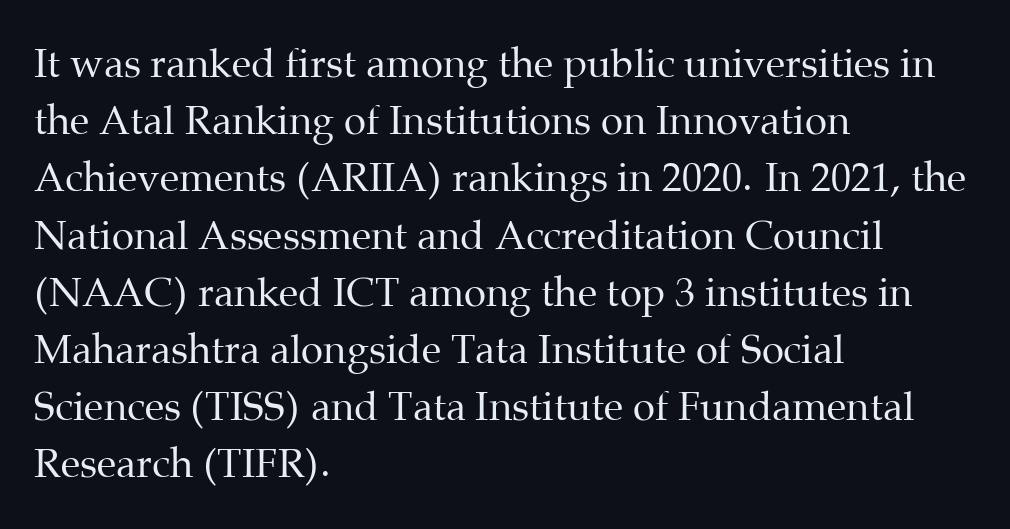
Q: Is the text bold? A: No.
Q: Is the text italic (slanted)? A: No, it is upright.
Q: Is the typeface a serif or a sans-serif typeface? A: Serif.
Q: Is the text underlined? A: No.
Q: How is the paragraph aligned? A: Left-aligned.
Q: Is the spacing between letters normal or unusually wide? A: Normal.
Q: Is the spacing between lines tight, normal or loose? A: Normal.
Q: Width (condensed, normal, or wide)? A: Normal.
Q: Stroke contrast? A: Medium.
Q: x-height? A: Medium.
Q: Monospaced? A: No.
